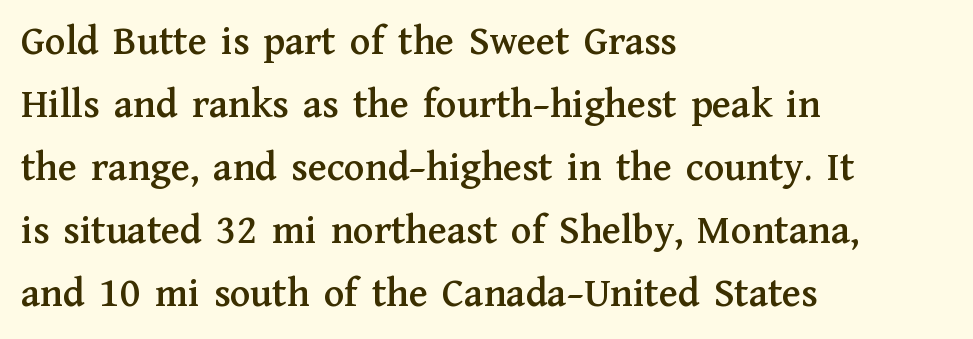
The ragged edge is on the right, which tells us the setting is flush left. Think of a printed novel: that variable character pitch is what you see here. The space directly below the letters is spotless. To sum up the face: it has serifs. If you drew a line through each stem, it would be perfectly vertical.
